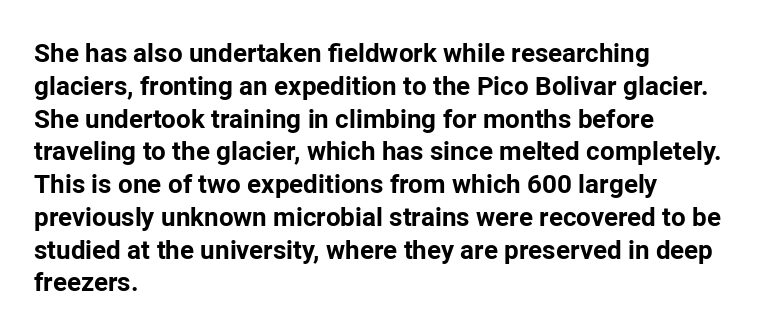
{"italic": "no", "bold": "yes", "underline": "no", "align": "left", "line_spacing": "normal", "line_spacing_ratio": 1.26, "letter_spacing": "normal", "letter_spacing_em": 0.0, "glyph_px": 26}
